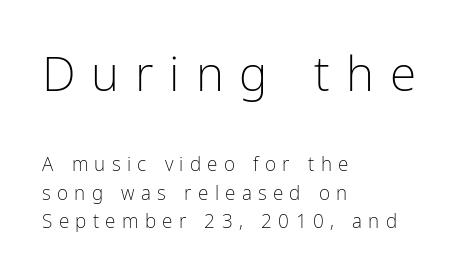
{"serif": "no", "italic": "no", "bold": "no", "weight": "light", "width": "condensed", "stroke_contrast": "low", "x_height": "medium", "monospaced": "no", "underline": "no", "align": "left", "line_spacing": "normal", "line_spacing_ratio": 1.48, "letter_spacing": "wide", "letter_spacing_em": 0.33, "larger_block": "first", "size_ratio": 2.53, "glyph_px": 48}
